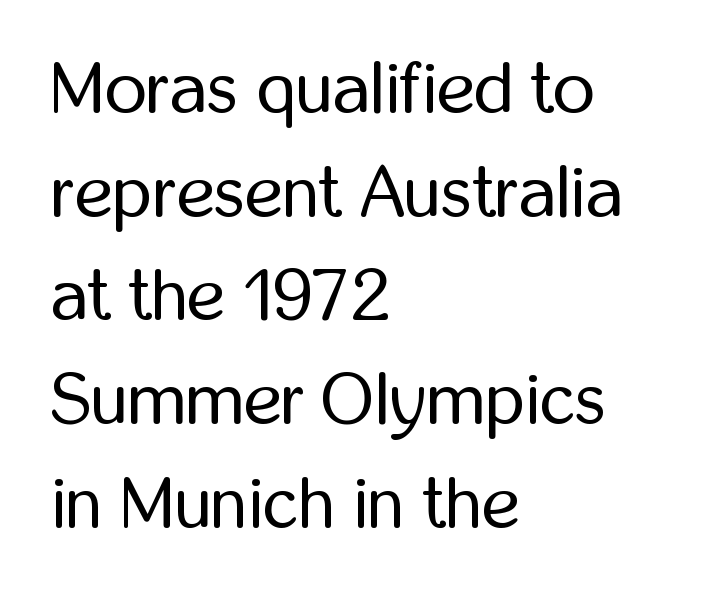
Q: Is the text bold? A: No.
Q: Is the text italic (slanted)? A: No, it is upright.
Q: Is the typeface a serif or a sans-serif typeface? A: Sans-serif.
Q: Is the text underlined? A: No.
Q: How is the paragraph aligned? A: Left-aligned.
Q: Is the spacing between letters normal or unusually wide? A: Normal.
Q: Is the spacing between lines tight, normal or loose? A: Normal.
Q: Width (condensed, normal, or wide)? A: Condensed.
Q: Stroke contrast? A: Low.
Q: x-height? A: Medium.
Q: Monospaced? A: No.
